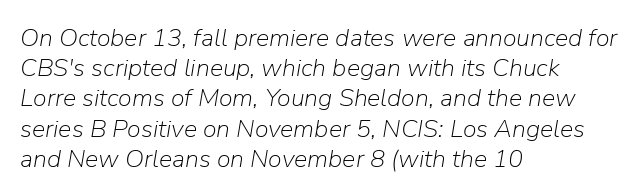
{"italic": "yes", "lean": "right", "slant_degrees": 9, "bold": "no", "underline": "no", "align": "left", "line_spacing_ratio": 1.21, "letter_spacing": "normal", "letter_spacing_em": 0.0, "glyph_px": 25}
